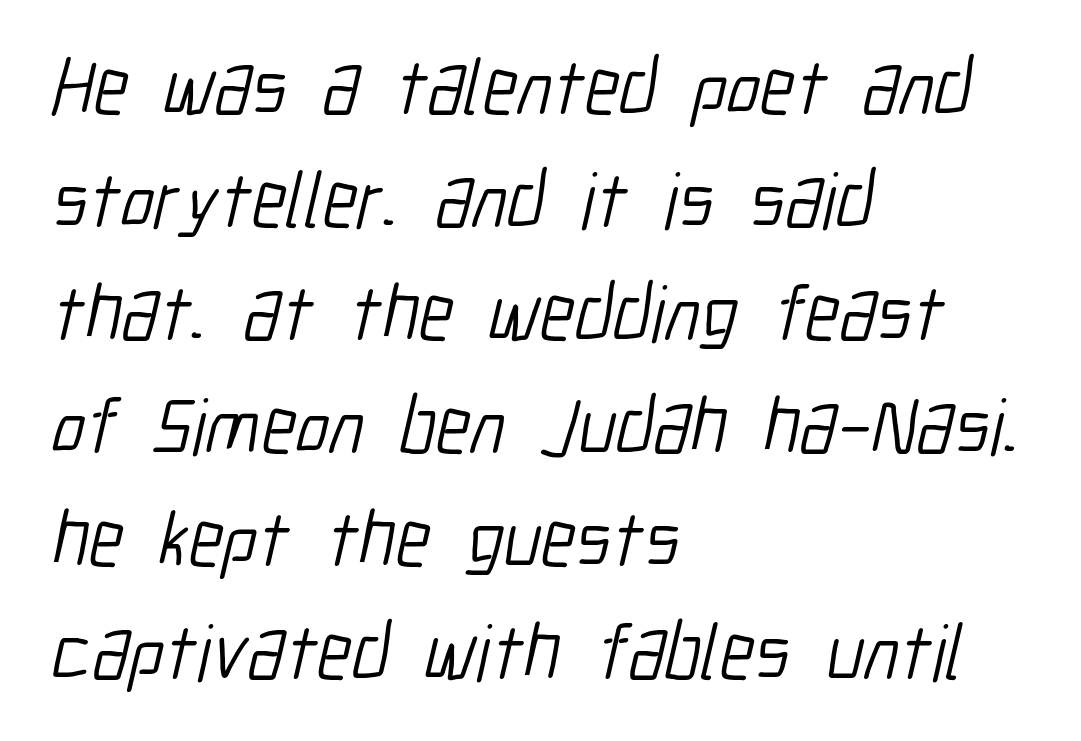
Q: Is the text bold? A: No.
Q: Is the typeface a serif or a sans-serif typeface? A: Sans-serif.
Q: Is the text underlined? A: No.
Q: How is the paragraph aligned? A: Left-aligned.
Q: Is the spacing between letters normal or unusually wide? A: Normal.
Q: Is the spacing between lines tight, normal or loose? A: Normal.
Q: Width (condensed, normal, or wide)? A: Condensed.
Q: Stroke contrast? A: Low.
Q: x-height? A: Medium.
Q: Monospaced? A: No.
